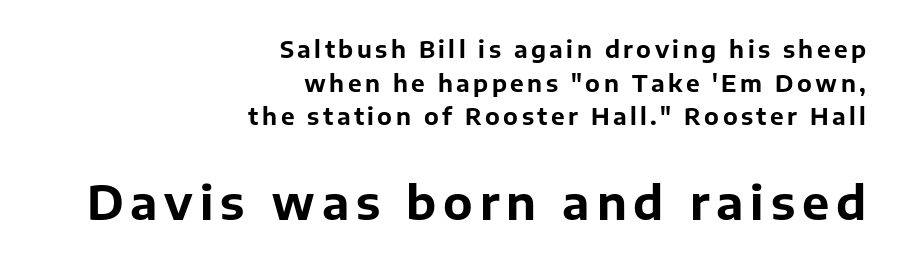
{"serif": "no", "italic": "no", "bold": "yes", "weight": "bold", "width": "normal", "stroke_contrast": "low", "x_height": "medium", "monospaced": "no", "underline": "no", "align": "right", "line_spacing": "normal", "line_spacing_ratio": 1.46, "larger_block": "second", "size_ratio": 2.0, "glyph_px": 46}
